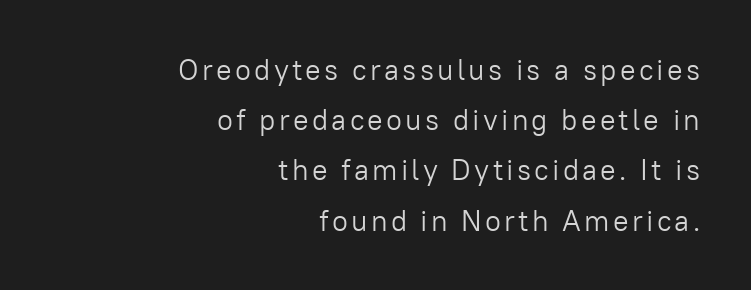
The image shows 29 px light sans-serif type, upright; set right-aligned, line spacing 1.73x, not underlined; low stroke contrast and a medium x-height.
